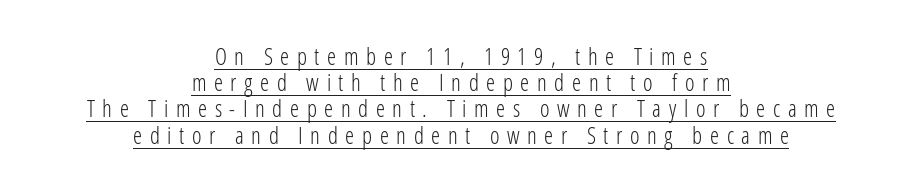
The image shows 23 px text type, upright; set centered, tight line spacing (1.14x), unusually wide letter spacing (+0.33 em), underlined.
